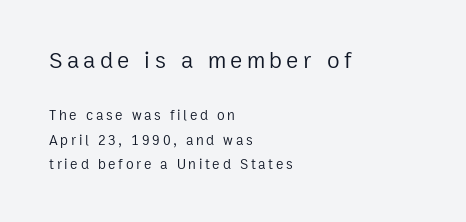
Q: Is the text bold? A: No.
Q: Is the text italic (slanted)? A: No, it is upright.
Q: Is the text underlined? A: No.
Q: How is the paragraph aligned? A: Left-aligned.
Q: Which block of text is set in a larger size, the first (top) or the second (bottom)? A: The first (top) one.
